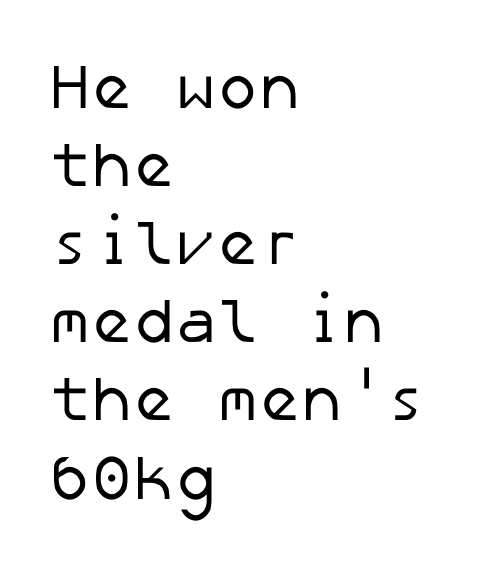
{"serif": "no", "bold": "no", "weight": "regular", "width": "normal", "stroke_contrast": "low", "x_height": "medium", "underline": "no", "align": "left", "line_spacing_ratio": 1.24, "letter_spacing": "normal", "letter_spacing_em": 0.0, "glyph_px": 63}
